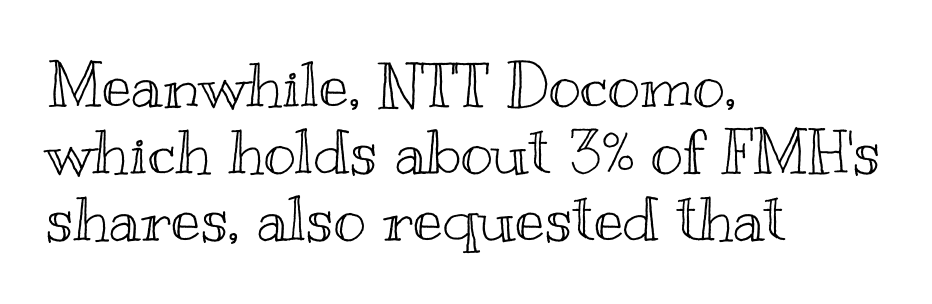
You can tell it's not italic because the verticals are truly vertical. A typesetter would call this leading minimal, almost set solid. This rendering features lettering with no underline. Letter spacing: default. These lines are rendered in a variable-pitch font.
